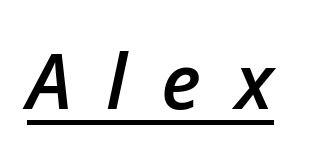
The image shows 76 px semibold type, italic (leaning right); set unusually wide letter spacing (+0.45 em), underlined; low stroke contrast and a medium x-height.
